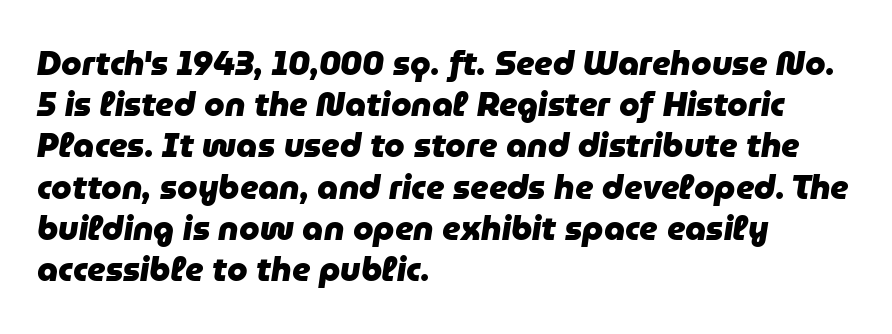
The image shows 33 px heavy type, italic (leaning right); set left-aligned, normal line spacing (1.25x), normal letter spacing, not underlined; low stroke contrast and a medium x-height.
